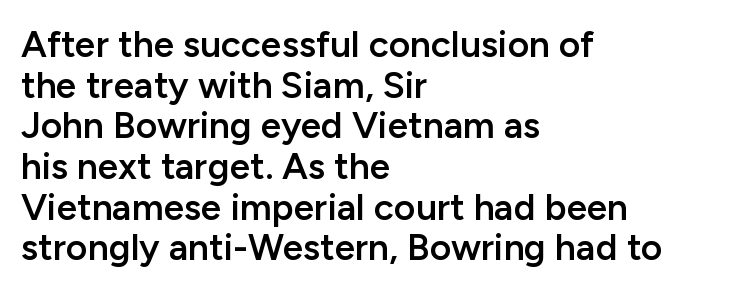
Q: Is the text bold? A: Semi-bold.
Q: Is the text italic (slanted)? A: No, it is upright.
Q: Is the typeface a serif or a sans-serif typeface? A: Sans-serif.
Q: Is the text underlined? A: No.
Q: How is the paragraph aligned? A: Left-aligned.
Q: Is the spacing between letters normal or unusually wide? A: Normal.
Q: Is the spacing between lines tight, normal or loose? A: Tight.
Q: Width (condensed, normal, or wide)? A: Normal.
Q: Stroke contrast? A: Low.
Q: x-height? A: Medium.
Q: Monospaced? A: No.
